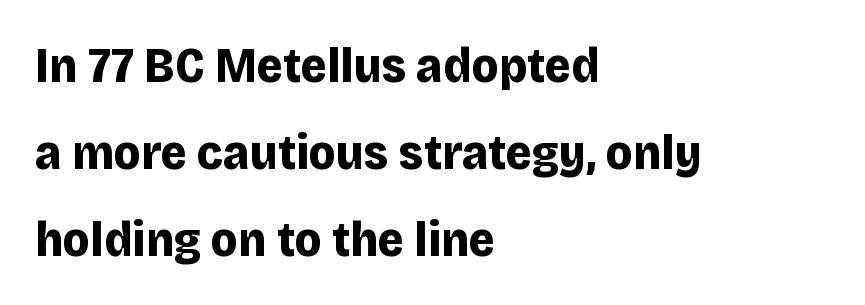
Q: Is the text bold? A: Yes.
Q: Is the text italic (slanted)? A: No, it is upright.
Q: Is the typeface a serif or a sans-serif typeface? A: Sans-serif.
Q: Is the text underlined? A: No.
Q: How is the paragraph aligned? A: Left-aligned.
Q: Is the spacing between letters normal or unusually wide? A: Normal.
Q: Width (condensed, normal, or wide)? A: Normal.
Q: Stroke contrast? A: Low.
Q: x-height? A: Large.
Q: Monospaced? A: No.
